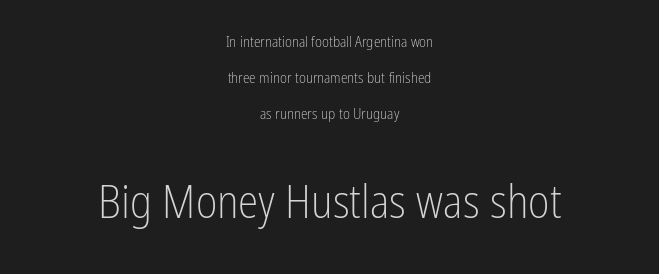
What kind of face is this? One without serifs — a sans. The following chunk of copy outweighs the initial chunk in type size. Think of a printed novel: that variable character pitch is what you see here. How would I describe the line gaps? Wide and relaxed. The font sits on the lighter half of the weight spectrum, regular included.
